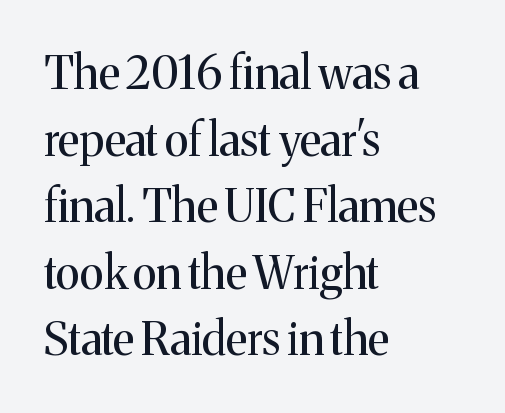
Q: Is the text bold? A: No.
Q: Is the text italic (slanted)? A: No, it is upright.
Q: Is the typeface a serif or a sans-serif typeface? A: Serif.
Q: Is the text underlined? A: No.
Q: How is the paragraph aligned? A: Left-aligned.
Q: Is the spacing between letters normal or unusually wide? A: Normal.
Q: Is the spacing between lines tight, normal or loose? A: Normal.
Q: Width (condensed, normal, or wide)? A: Normal.
Q: Stroke contrast? A: Medium.
Q: x-height? A: Medium.
Q: Monospaced? A: No.
